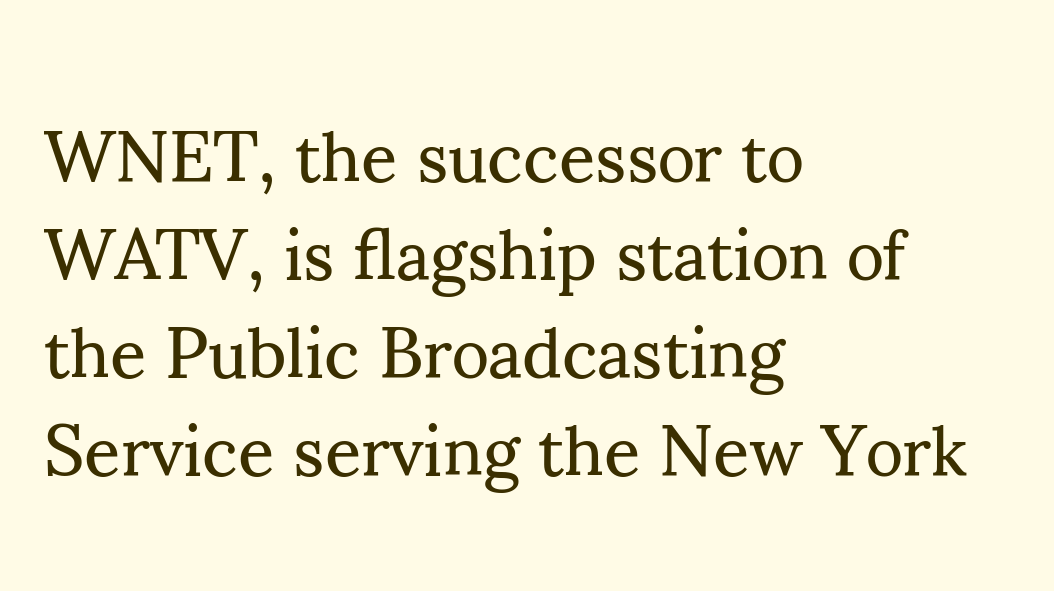
The image shows 71 px regular-weight serif type, upright; set left-aligned, normal line spacing (1.38x), normal letter spacing, not underlined; medium stroke contrast and a small x-height.
